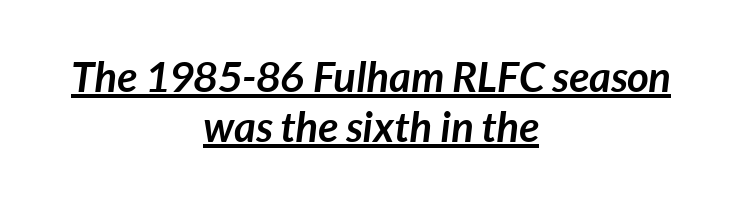
The image shows 42 px semibold type, italic (leaning right); set centered, line spacing 1.18x, normal letter spacing, underlined; low stroke contrast and a medium x-height.
